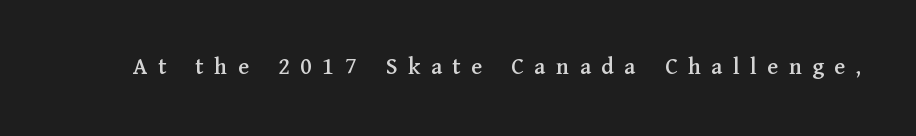
{"italic": "no", "underline": "no", "letter_spacing": "wide", "letter_spacing_em": 0.44, "glyph_px": 24}
